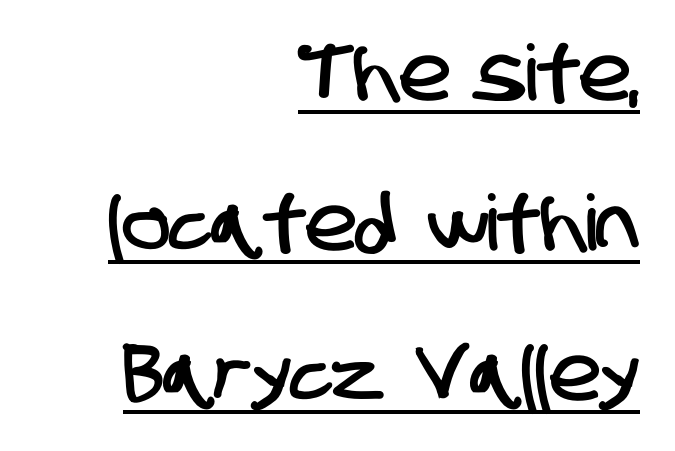
{"serif": "no", "width": "condensed", "stroke_contrast": "low", "x_height": "large", "monospaced": "no", "underline": "yes", "align": "right", "line_spacing": "loose", "line_spacing_ratio": 1.95, "letter_spacing": "normal", "letter_spacing_em": 0.0, "glyph_px": 77}
